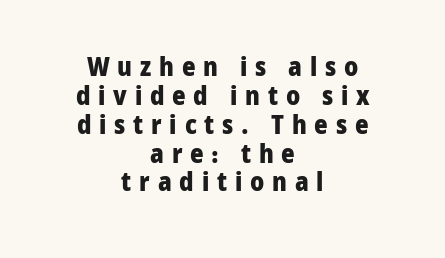
Q: Is the text bold? A: Yes.
Q: Is the text italic (slanted)? A: No, it is upright.
Q: Is the text underlined? A: No.
Q: How is the paragraph aligned? A: Centered.
Q: Is the spacing between letters normal or unusually wide? A: Unusually wide.
Q: Is the spacing between lines tight, normal or loose? A: Tight.
